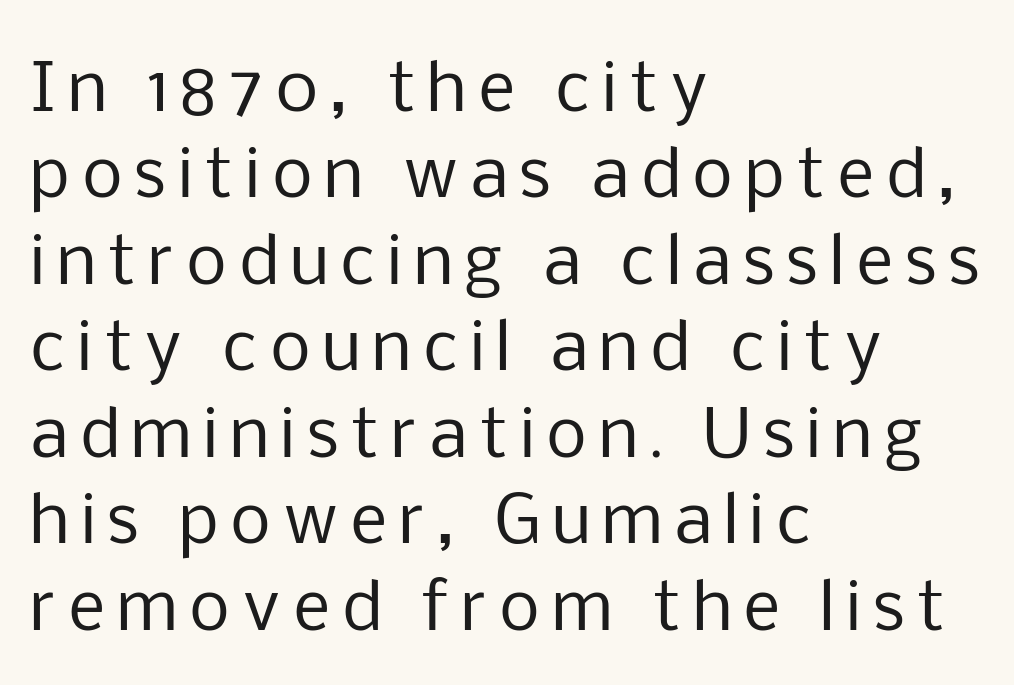
Q: Is the text bold? A: No.
Q: Is the text italic (slanted)? A: No, it is upright.
Q: Is the typeface a serif or a sans-serif typeface? A: Sans-serif.
Q: Is the text underlined? A: No.
Q: How is the paragraph aligned? A: Left-aligned.
Q: Is the spacing between lines tight, normal or loose? A: Normal.
Q: Width (condensed, normal, or wide)? A: Normal.
Q: Stroke contrast? A: Low.
Q: x-height? A: Medium.
Q: Monospaced? A: No.
